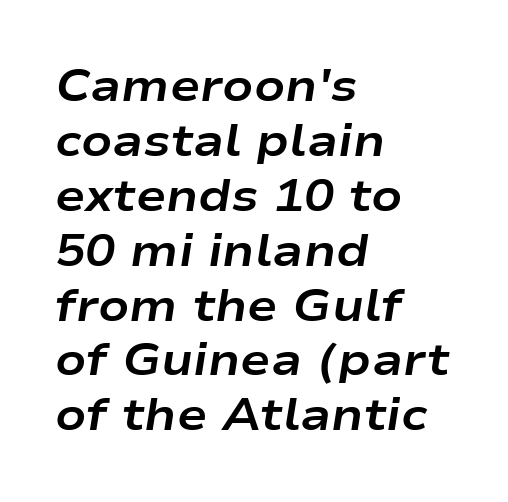
{"italic": "yes", "lean": "right", "slant_degrees": 9, "bold": "yes", "weight": "bold", "width": "wide", "stroke_contrast": "low", "x_height": "medium", "monospaced": "no", "underline": "no", "align": "left", "line_spacing_ratio": 1.22, "letter_spacing": "normal", "letter_spacing_em": 0.0, "glyph_px": 45}
